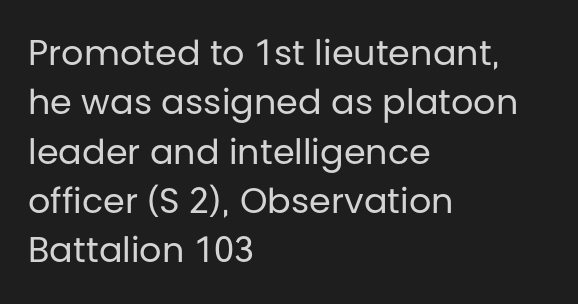
{"serif": "no", "italic": "no", "bold": "no", "weight": "regular", "width": "normal", "stroke_contrast": "low", "x_height": "large", "monospaced": "no", "underline": "no", "align": "left", "line_spacing": "normal", "line_spacing_ratio": 1.41, "letter_spacing": "normal", "letter_spacing_em": 0.0, "glyph_px": 35}
